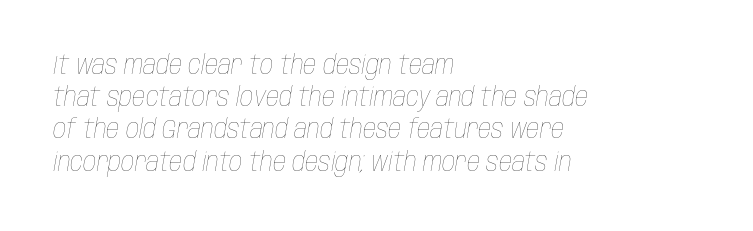
Casual observation: everything's shoved over to the left. Counters stay open thanks to moderate or lighter strokes. The space directly below the letters is spotless. Compared with ordinary roman type, these characters are visibly tilted.
